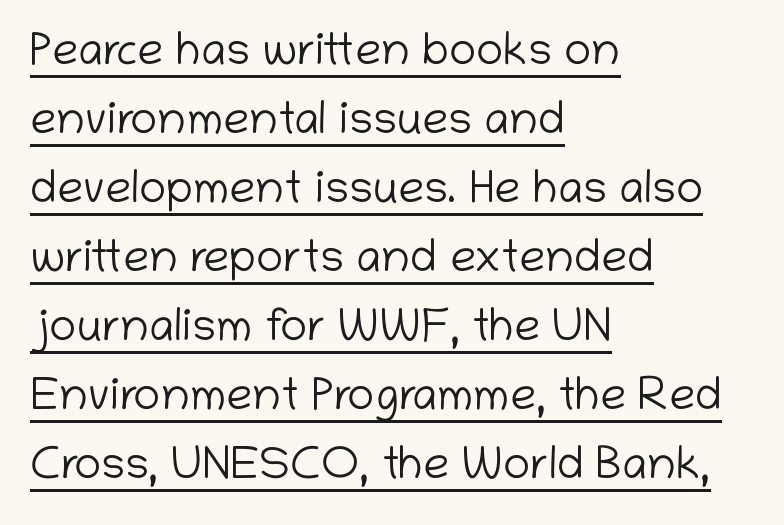
Q: Is the text bold? A: No.
Q: Is the text italic (slanted)? A: No, it is upright.
Q: Is the typeface a serif or a sans-serif typeface? A: Sans-serif.
Q: Is the text underlined? A: Yes.
Q: How is the paragraph aligned? A: Left-aligned.
Q: Is the spacing between letters normal or unusually wide? A: Normal.
Q: Is the spacing between lines tight, normal or loose? A: Normal.
Q: Width (condensed, normal, or wide)? A: Normal.
Q: Stroke contrast? A: Low.
Q: x-height? A: Medium.
Q: Monospaced? A: No.
